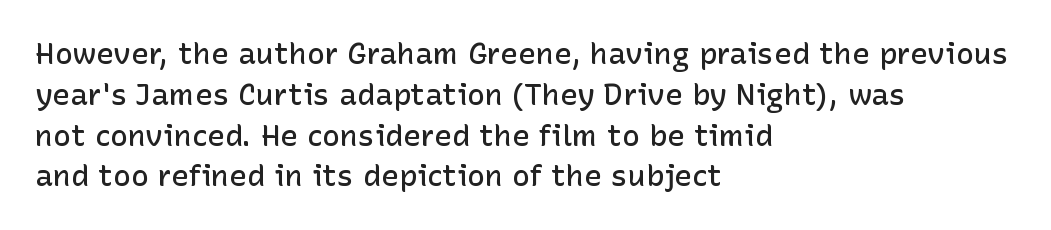
In terms of posture, this sample is upright. Every letter is mildly thick-stroked: semibold rather than bold. The face used here is proportionally spaced, like ordinary book or web type. Check where the strokes stop: nothing finishes them off — pure sans. Summary of vertical rhythm: regular, with standard interline spacing.
